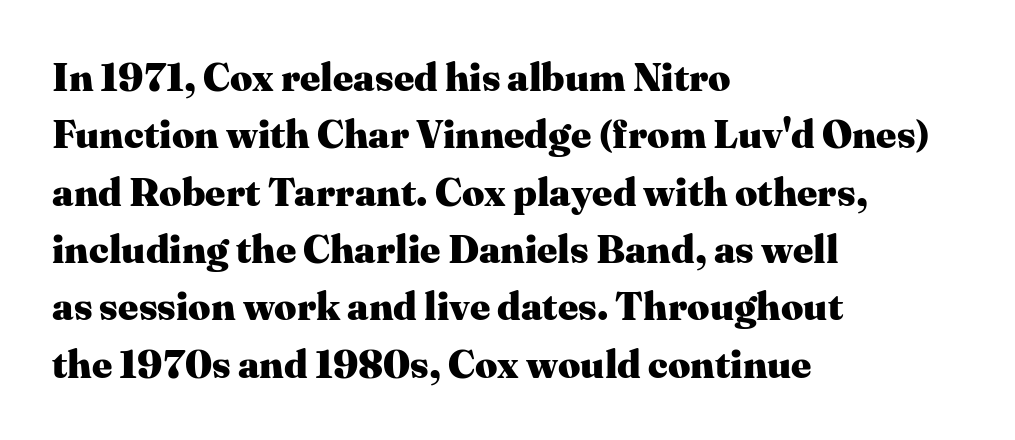
{"serif": "yes", "italic": "no", "bold": "yes", "weight": "heavy", "width": "normal", "stroke_contrast": "medium", "x_height": "medium", "monospaced": "no", "underline": "no", "align": "left", "line_spacing": "normal", "line_spacing_ratio": 1.47, "letter_spacing": "normal", "letter_spacing_em": 0.0, "glyph_px": 39}
